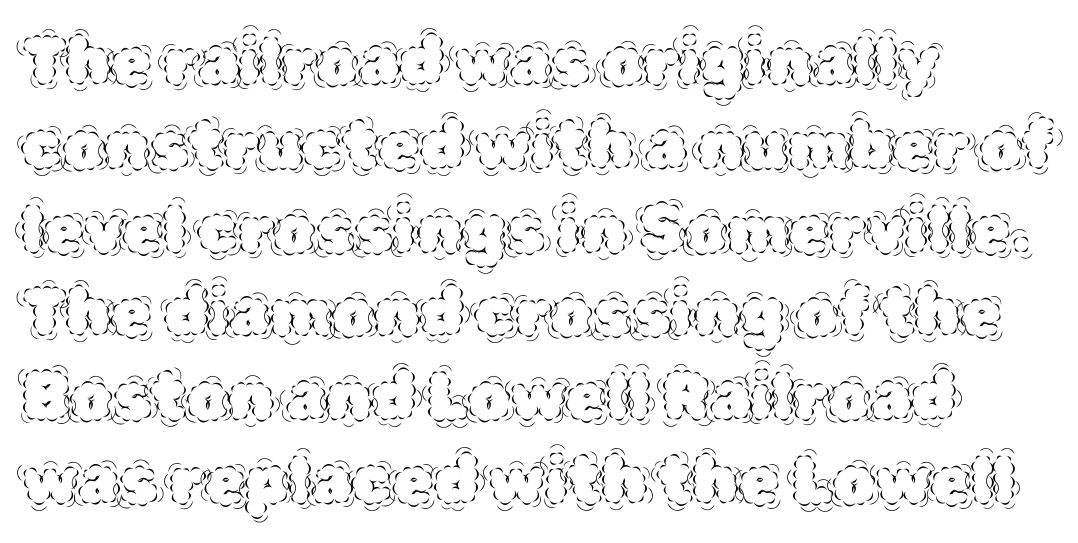
Q: Is the text bold? A: No.
Q: Is the text italic (slanted)? A: No, it is upright.
Q: Is the text underlined? A: No.
Q: How is the paragraph aligned? A: Left-aligned.
Q: Is the spacing between letters normal or unusually wide? A: Normal.
Q: Is the spacing between lines tight, normal or loose? A: Normal.
Q: Width (condensed, normal, or wide)? A: Normal.
Q: x-height? A: Large.
Q: Monospaced? A: No.
